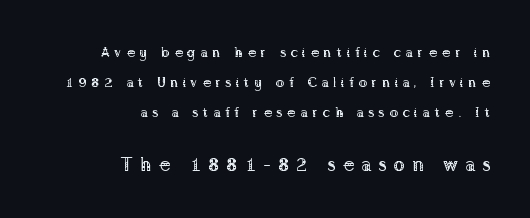
Q: Is the text bold? A: No.
Q: Is the text italic (slanted)? A: No, it is upright.
Q: Is the text underlined? A: No.
Q: How is the paragraph aligned? A: Right-aligned.
Q: Is the spacing between letters normal or unusually wide? A: Unusually wide.
Q: Is the spacing between lines tight, normal or loose? A: Loose.
Q: Which block of text is set in a larger size, the first (top) or the second (bottom)? A: The second (bottom) one.
